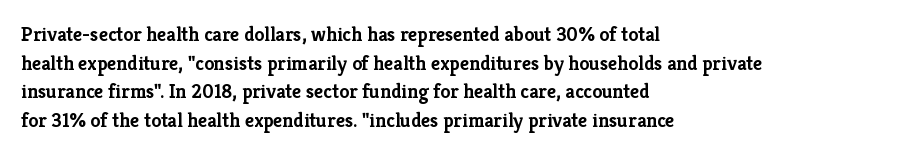
Q: Is the text bold? A: Yes.
Q: Is the text italic (slanted)? A: No, it is upright.
Q: Is the text underlined? A: No.
Q: How is the paragraph aligned? A: Left-aligned.
Q: Is the spacing between letters normal or unusually wide? A: Normal.
Q: Is the spacing between lines tight, normal or loose? A: Normal.
